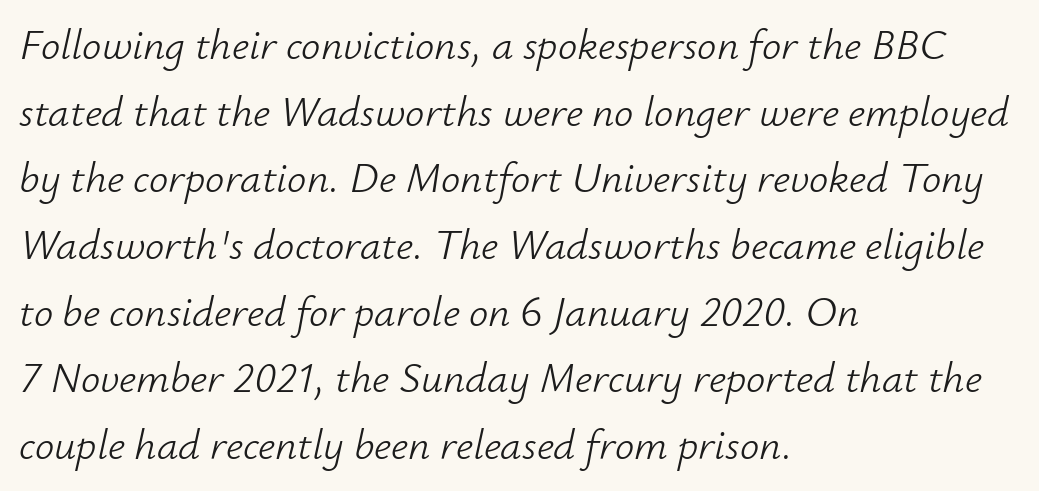
{"italic": "yes", "lean": "right", "slant_degrees": 12, "bold": "no", "weight": "light", "width": "normal", "stroke_contrast": "low", "x_height": "small", "monospaced": "no", "underline": "no", "align": "left", "line_spacing": "normal", "line_spacing_ratio": 1.55, "letter_spacing": "normal", "letter_spacing_em": 0.0, "glyph_px": 43}
